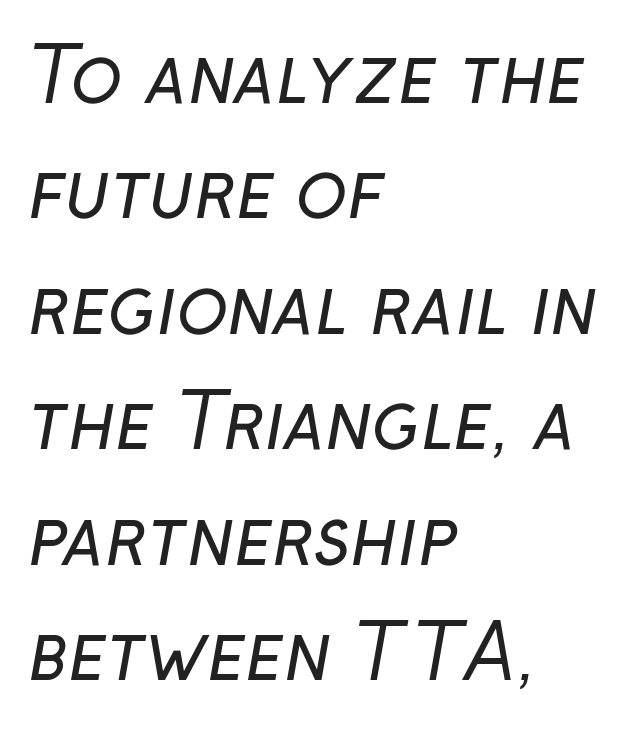
{"serif": "no", "bold": "no", "weight": "regular", "width": "normal", "stroke_contrast": "low", "x_height": "medium", "monospaced": "no", "underline": "no", "align": "left", "line_spacing": "normal", "line_spacing_ratio": 1.54, "letter_spacing": "normal", "letter_spacing_em": 0.0, "glyph_px": 75}
